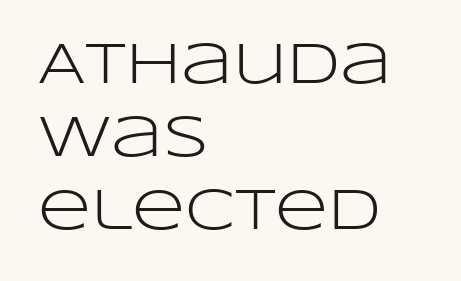
The image shows 58 px light, wide sans-serif type, upright; set left-aligned, normal line spacing (1.26x), normal letter spacing, not underlined; low stroke contrast and a large x-height.
